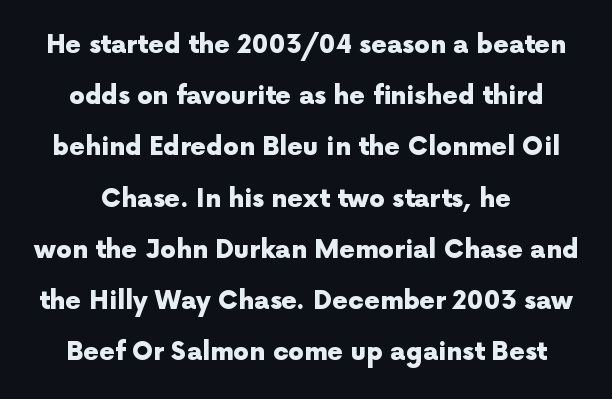
Q: Is the text bold? A: Yes.
Q: Is the text italic (slanted)? A: No, it is upright.
Q: Is the text underlined? A: No.
Q: Is the spacing between letters normal or unusually wide? A: Normal.
Q: Is the spacing between lines tight, normal or loose? A: Loose.
